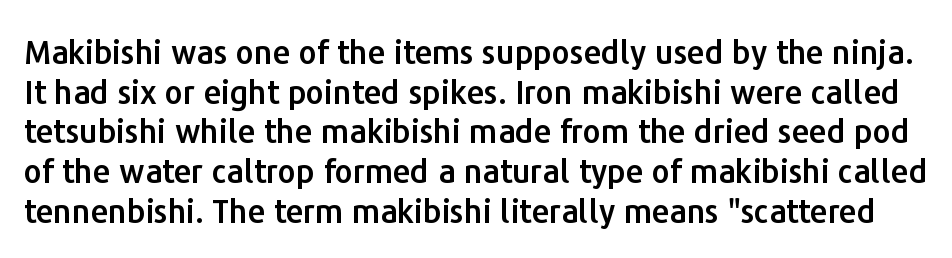
{"serif": "no", "italic": "no", "width": "normal", "stroke_contrast": "low", "x_height": "medium", "monospaced": "no", "underline": "no", "line_spacing_ratio": 1.24, "letter_spacing": "normal", "letter_spacing_em": 0.0, "glyph_px": 32}
